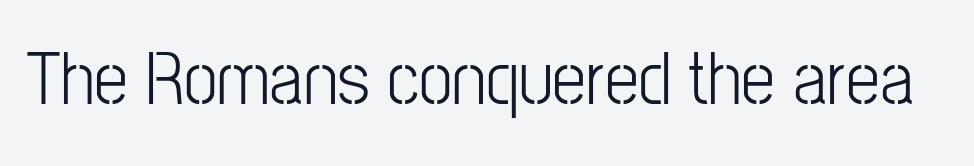
{"serif": "no", "italic": "no", "bold": "no", "weight": "light", "width": "condensed", "stroke_contrast": "low", "x_height": "medium", "monospaced": "no", "underline": "no", "letter_spacing": "normal", "letter_spacing_em": 0.0, "glyph_px": 76}
